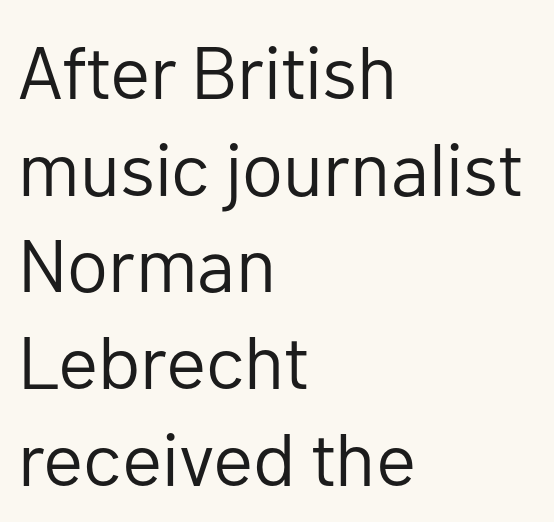
The image shows 75 px regular-weight sans-serif type, upright; set left-aligned, normal line spacing (1.29x), normal letter spacing, not underlined; low stroke contrast and a medium x-height.
